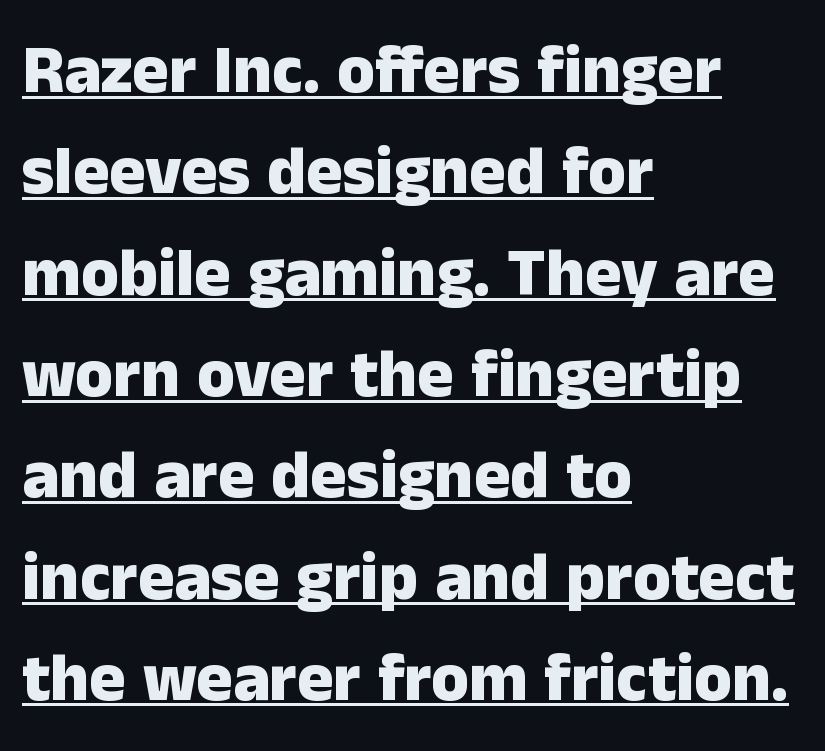
The image shows 68 px heavy sans-serif type, upright; set left-aligned, normal line spacing (1.49x), normal letter spacing, underlined; low stroke contrast and a medium x-height.
